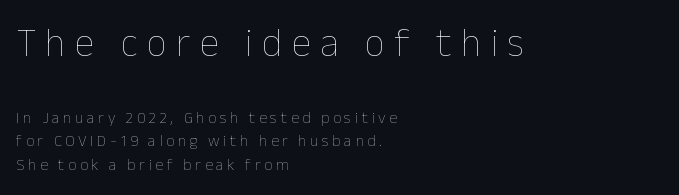
Check the space under the baseline: it is left empty. Size contrast runs from large at the top to small at the bottom. This sample has the flowing, uneven cadence of proportional lettering. Does the lettering tilt? It doesn't — this is upright.
